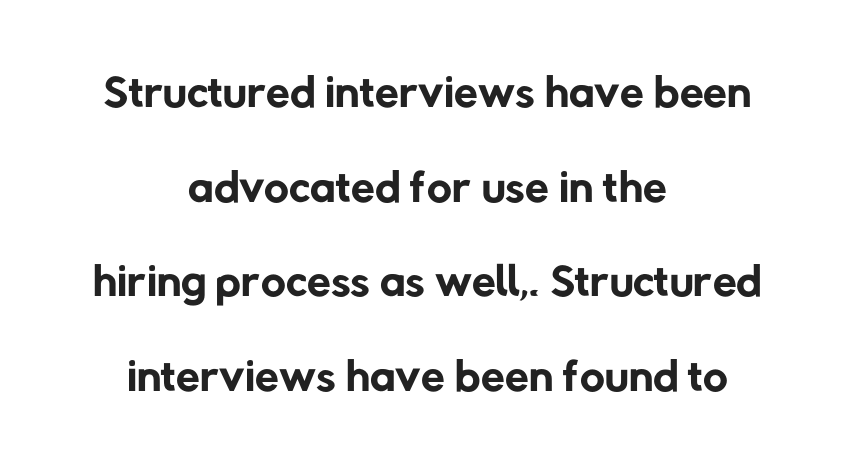
Spacing verdict: proportional, widths tailored to each character. Each line is balanced around a shared central axis. Nobody touched the tracking dial on this one. The typeface has the unassuming heft of standard copy or less.
